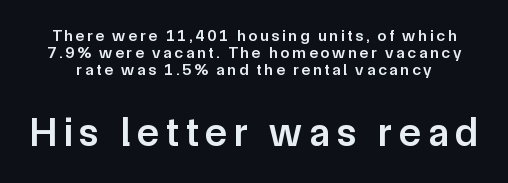
The image shows 40 px semibold sans-serif type, upright; set tight line spacing (1.07x), not underlined; the second (bottom) block is 2.5x larger; low stroke contrast and a medium x-height.
